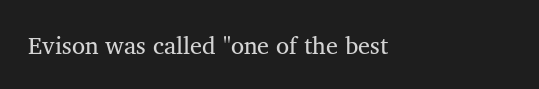
{"italic": "no", "bold": "no", "underline": "no", "align": "left", "letter_spacing": "normal", "letter_spacing_em": 0.0, "glyph_px": 24}
